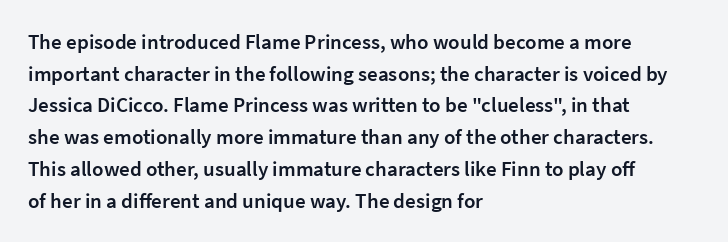
{"italic": "no", "bold": "semi", "underline": "no", "align": "left", "line_spacing": "normal", "line_spacing_ratio": 1.51, "letter_spacing": "normal", "letter_spacing_em": 0.0, "glyph_px": 21}
